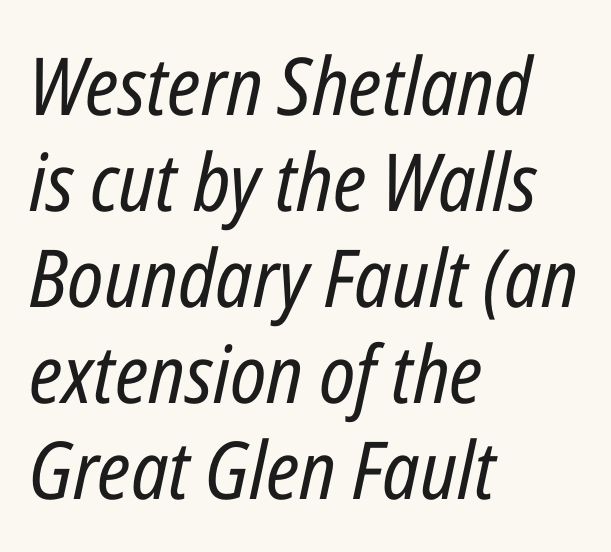
The image shows 80 px regular-weight, condensed type, italic (leaning right); set left-aligned, line spacing 1.2x, normal letter spacing, not underlined; low stroke contrast and a medium x-height.
